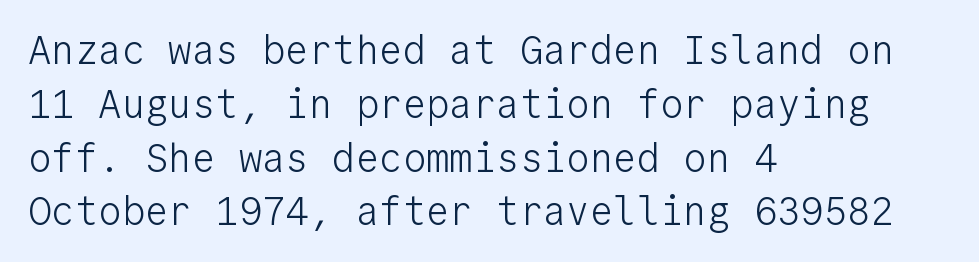
Q: Is the text bold? A: No.
Q: Is the text italic (slanted)? A: No, it is upright.
Q: Is the typeface a serif or a sans-serif typeface? A: Sans-serif.
Q: Is the text underlined? A: No.
Q: How is the paragraph aligned? A: Left-aligned.
Q: Is the spacing between letters normal or unusually wide? A: Normal.
Q: Is the spacing between lines tight, normal or loose? A: Normal.
Q: Width (condensed, normal, or wide)? A: Normal.
Q: Stroke contrast? A: Low.
Q: x-height? A: Medium.
Q: Monospaced? A: Yes.
